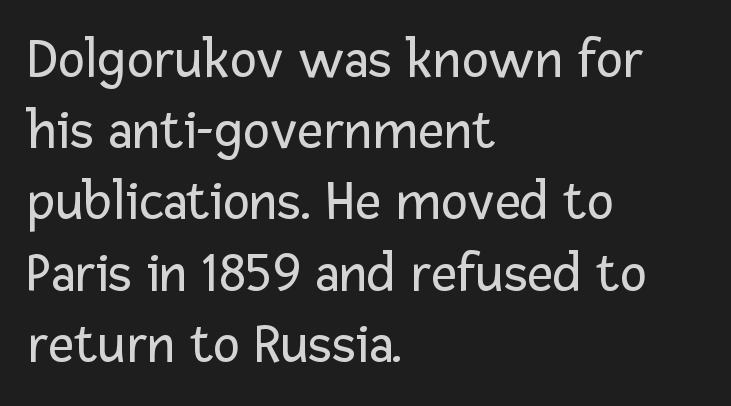
The image shows 57 px regular-weight sans-serif type, upright; set left-aligned, normal line spacing (1.25x), normal letter spacing, not underlined; low stroke contrast and a medium x-height.
